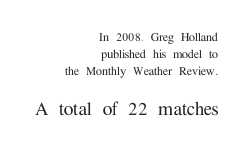
Each word holds together tightly as a unit, with standard inter-letter gaps. A roman cut, with each character standing at attention. The strip under each line holds only bare page. This sample is right-justified, so line beginnings fall wherever the words allow. Is the lower block the larger one? Yes — the lower block carries the bigger type.
